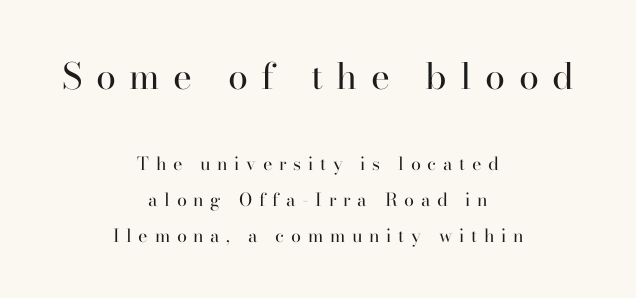
Note: larger setting up top, smaller setting below. The rendering shows small feet on the letterforms — a serif design. In terms of letterspacing, this is a distinctly airy, spread setting. Tall strokes in this sample are plumb rather than angled. Check under the words: just untouched page.
